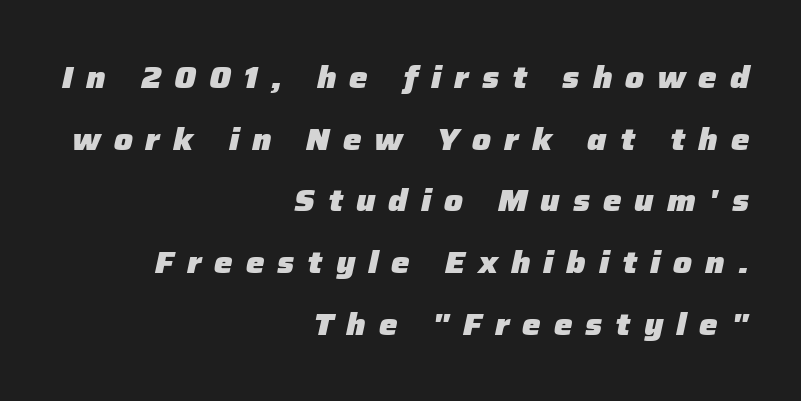
The image shows 31 px heavy type, italic (leaning right); set right-aligned, loose line spacing (1.99x), unusually wide letter spacing (+0.42 em), not underlined; low stroke contrast and a medium x-height.
